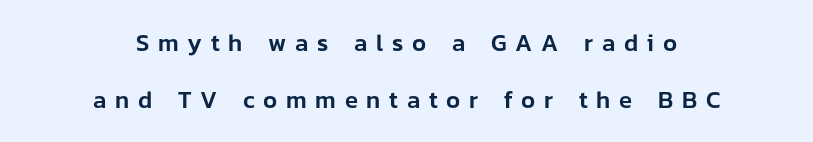
The image shows 24 px text type, upright; set centered, loose line spacing (2.36x), unusually wide letter spacing (+0.36 em), not underlined.
